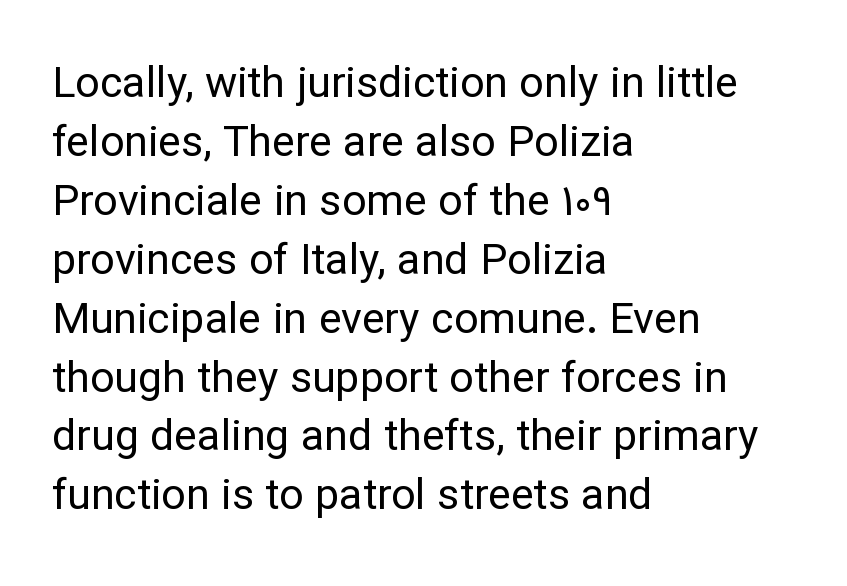
{"serif": "no", "italic": "no", "bold": "no", "weight": "regular", "width": "normal", "stroke_contrast": "low", "x_height": "medium", "monospaced": "no", "underline": "no", "align": "left", "line_spacing": "normal", "line_spacing_ratio": 1.37, "letter_spacing": "normal", "letter_spacing_em": 0.0, "glyph_px": 43}
